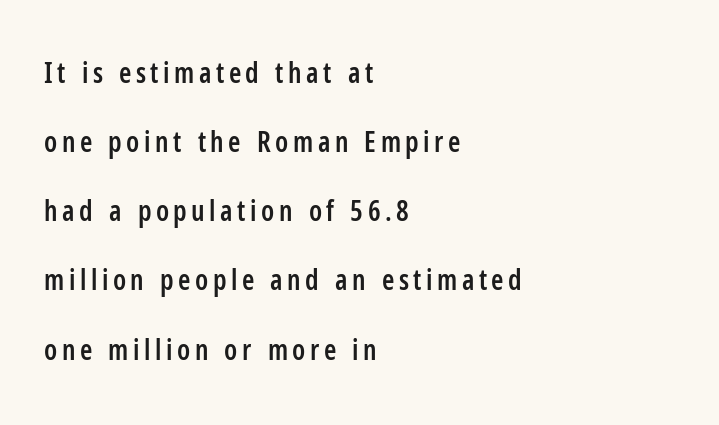
The area under the type is left untouched. Each letter keeps its own natural width here, so spacing adapts to shape. Honestly, the rows look like they've been pulled way apart. Check where the strokes stop: nothing finishes them off — pure sans. Caption: multi-line text, flush left, ragged right. The lettering holds an erect, upright posture throughout.
